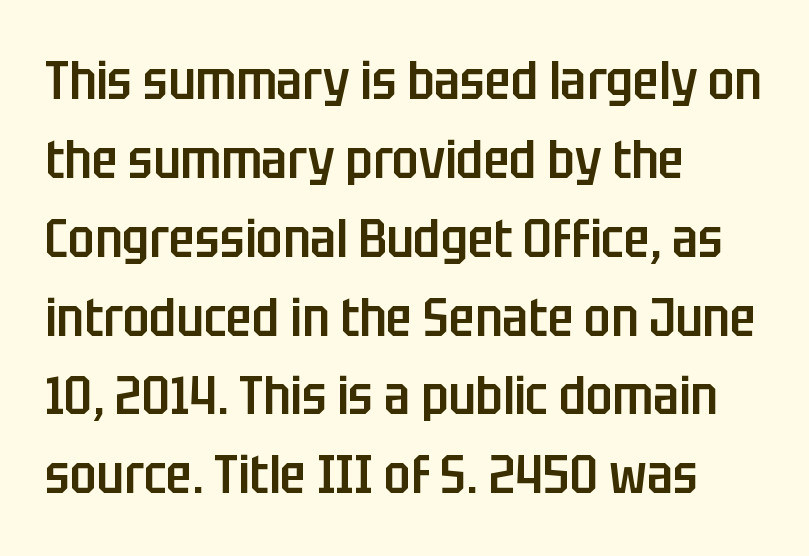
The image shows 54 px semibold, condensed sans-serif type, upright; set left-aligned, normal line spacing (1.46x), normal letter spacing, not underlined; low stroke contrast and a large x-height.
